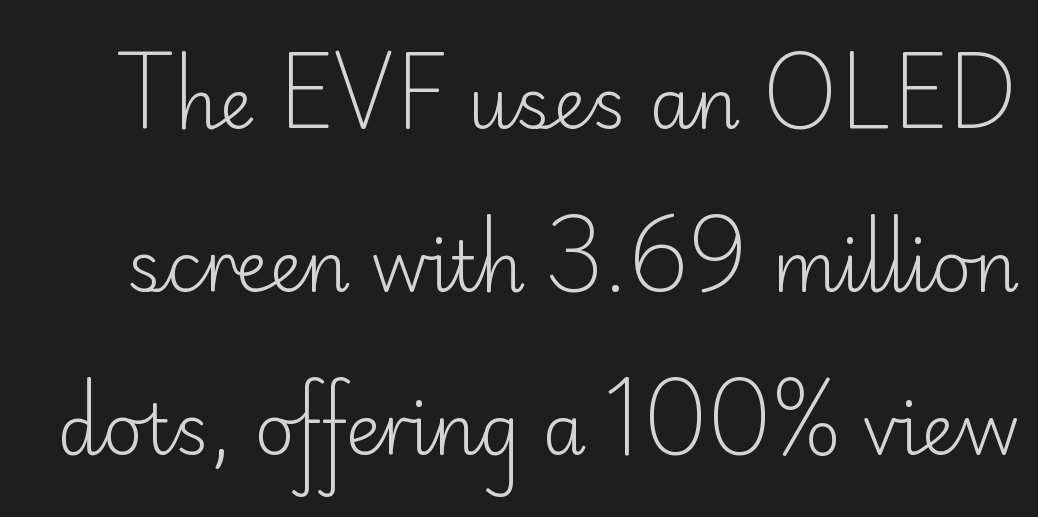
Bold? No — there's no thickening of the strokes. The face used here is rendered with its standard letterfit. This sample trades compactness for vertical openness between lines. A typesetter would label this face a sans. Proportional: the letters do not fall into vertical columns.
